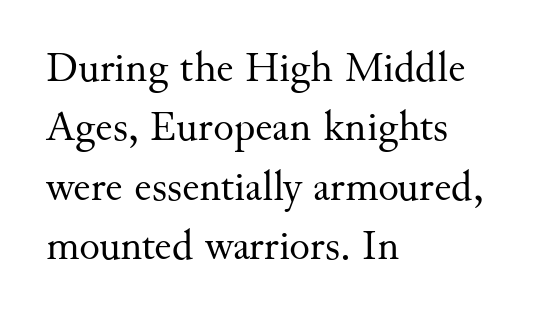
Q: Is the text bold? A: No.
Q: Is the text italic (slanted)? A: No, it is upright.
Q: Is the typeface a serif or a sans-serif typeface? A: Serif.
Q: Is the text underlined? A: No.
Q: How is the paragraph aligned? A: Left-aligned.
Q: Is the spacing between letters normal or unusually wide? A: Normal.
Q: Is the spacing between lines tight, normal or loose? A: Normal.
Q: Width (condensed, normal, or wide)? A: Normal.
Q: Stroke contrast? A: Medium.
Q: x-height? A: Small.
Q: Monospaced? A: No.
